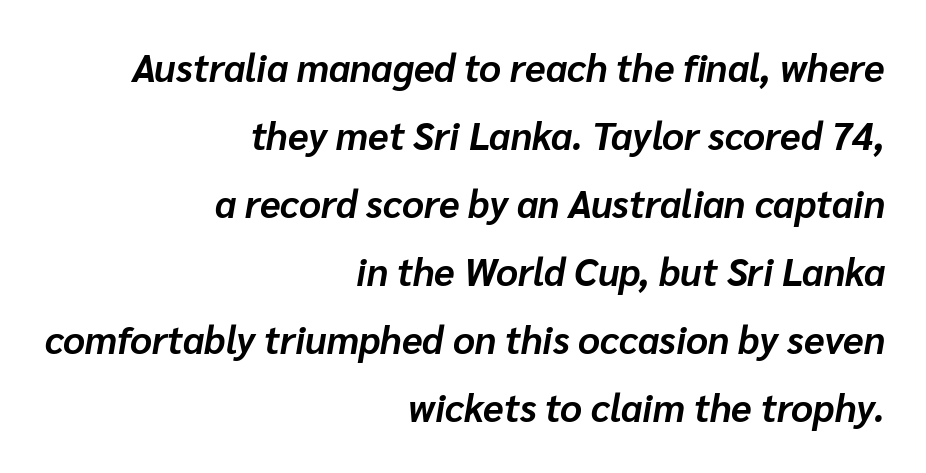
Q: Is the text bold? A: Yes.
Q: Is the text italic (slanted)? A: Yes, it leans right by about 10 degrees.
Q: Is the text underlined? A: No.
Q: How is the paragraph aligned? A: Right-aligned.
Q: Is the spacing between letters normal or unusually wide? A: Normal.
Q: Width (condensed, normal, or wide)? A: Normal.
Q: Stroke contrast? A: Low.
Q: x-height? A: Medium.
Q: Monospaced? A: No.
